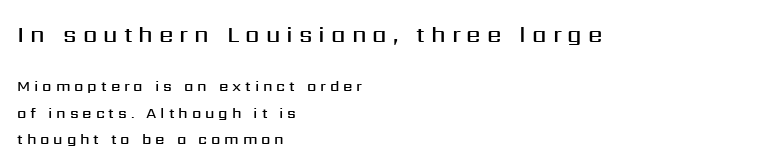
Q: Is the text bold? A: Semi-bold.
Q: Is the text italic (slanted)? A: No, it is upright.
Q: Is the text underlined? A: No.
Q: How is the paragraph aligned? A: Left-aligned.
Q: Is the spacing between letters normal or unusually wide? A: Unusually wide.
Q: Which block of text is set in a larger size, the first (top) or the second (bottom)? A: The first (top) one.
